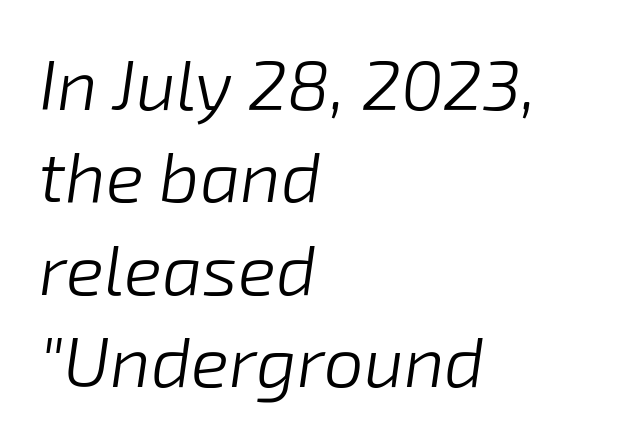
The image shows 71 px light type, italic (leaning right); set left-aligned, normal line spacing (1.3x), normal letter spacing, not underlined; low stroke contrast and a medium x-height.
